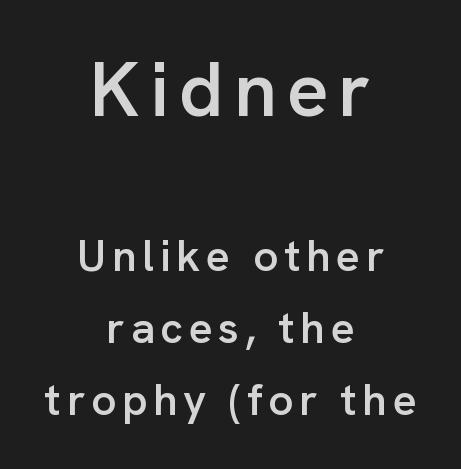
Q: Is the text bold? A: Semi-bold.
Q: Is the text italic (slanted)? A: No, it is upright.
Q: Is the typeface a serif or a sans-serif typeface? A: Sans-serif.
Q: Is the text underlined? A: No.
Q: How is the paragraph aligned? A: Centered.
Q: Is the spacing between lines tight, normal or loose? A: Normal.
Q: Which block of text is set in a larger size, the first (top) or the second (bottom)? A: The first (top) one.
Q: Width (condensed, normal, or wide)? A: Normal.
Q: Stroke contrast? A: Low.
Q: x-height? A: Medium.
Q: Monospaced? A: No.
